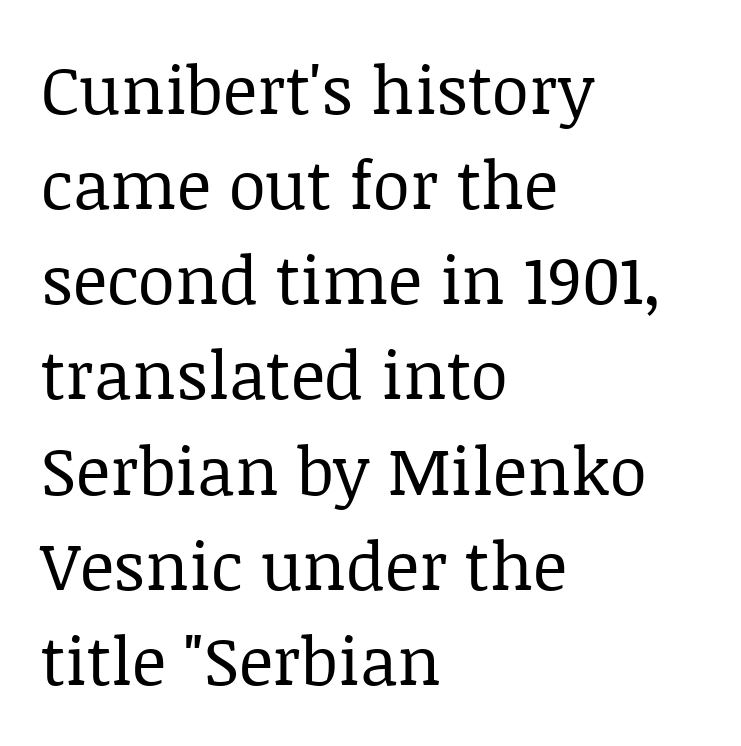
Q: Is the text bold? A: No.
Q: Is the text italic (slanted)? A: No, it is upright.
Q: Is the typeface a serif or a sans-serif typeface? A: Serif.
Q: Is the text underlined? A: No.
Q: How is the paragraph aligned? A: Left-aligned.
Q: Is the spacing between letters normal or unusually wide? A: Normal.
Q: Is the spacing between lines tight, normal or loose? A: Normal.
Q: Width (condensed, normal, or wide)? A: Normal.
Q: Stroke contrast? A: Low.
Q: x-height? A: Large.
Q: Monospaced? A: No.
